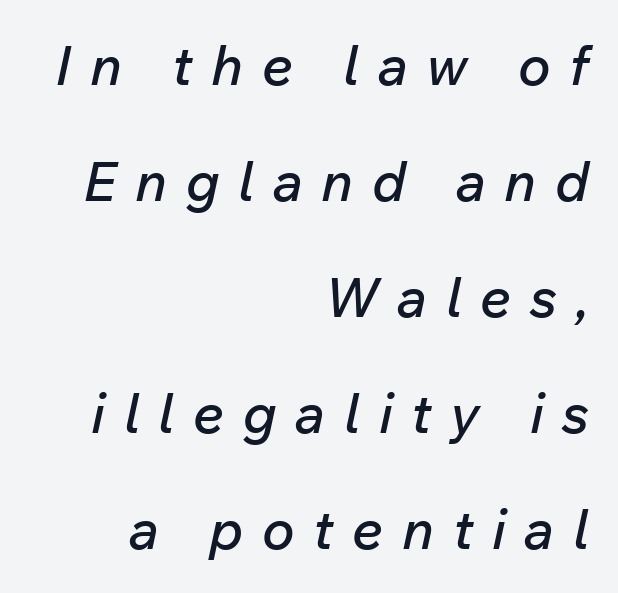
The image shows 55 px text type, italic (leaning right); set right-aligned, loose line spacing (2.11x), unusually wide letter spacing (+0.34 em), not underlined; low stroke contrast and a medium x-height.
